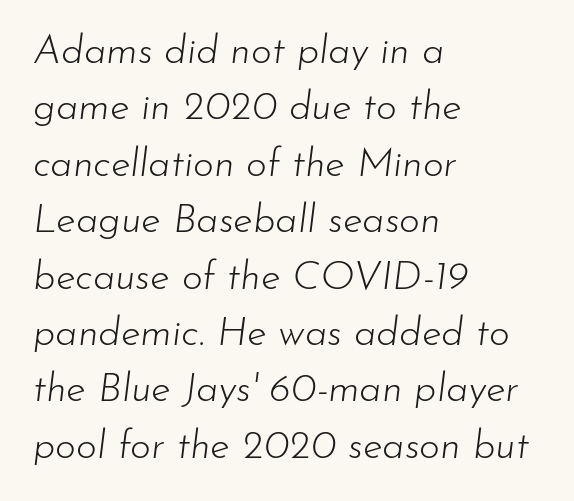
Q: Is the text bold? A: No.
Q: Is the text italic (slanted)? A: Yes, it leans right by about 7 degrees.
Q: Is the text underlined? A: No.
Q: How is the paragraph aligned? A: Left-aligned.
Q: Is the spacing between letters normal or unusually wide? A: Normal.
Q: Is the spacing between lines tight, normal or loose? A: Normal.
Q: Width (condensed, normal, or wide)? A: Normal.
Q: Stroke contrast? A: Low.
Q: x-height? A: Small.
Q: Monospaced? A: No.
